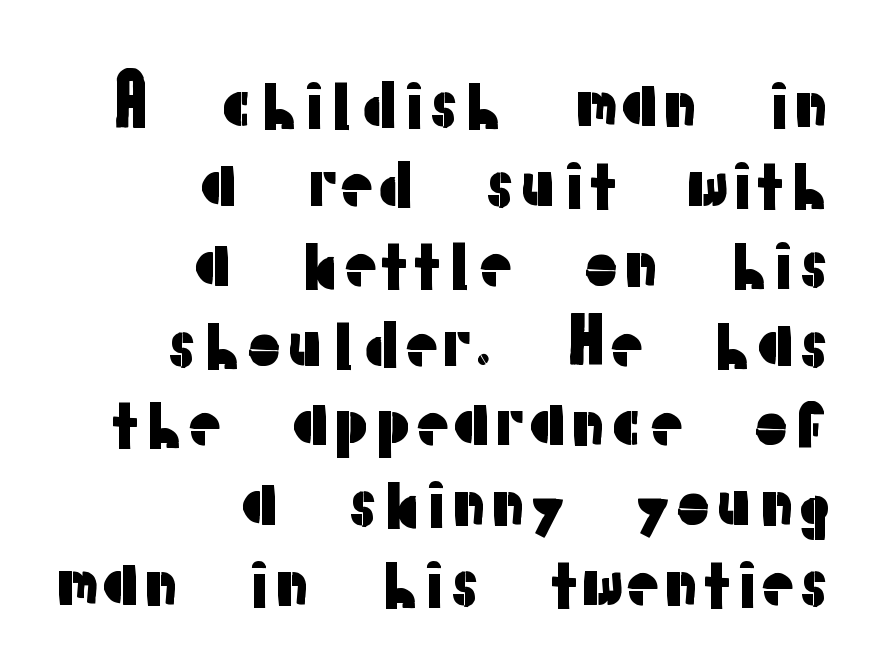
Q: Is the text italic (slanted)? A: No, it is upright.
Q: Is the typeface a serif or a sans-serif typeface? A: Sans-serif.
Q: Is the text underlined? A: No.
Q: How is the paragraph aligned? A: Right-aligned.
Q: Is the spacing between letters normal or unusually wide? A: Normal.
Q: Width (condensed, normal, or wide)? A: Normal.
Q: Stroke contrast? A: Low.
Q: x-height? A: Medium.
Q: Monospaced? A: No.
